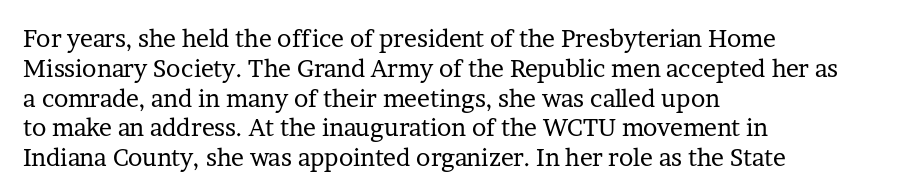
Q: Is the text bold? A: No.
Q: Is the text italic (slanted)? A: No, it is upright.
Q: Is the text underlined? A: No.
Q: How is the paragraph aligned? A: Left-aligned.
Q: Is the spacing between letters normal or unusually wide? A: Normal.
